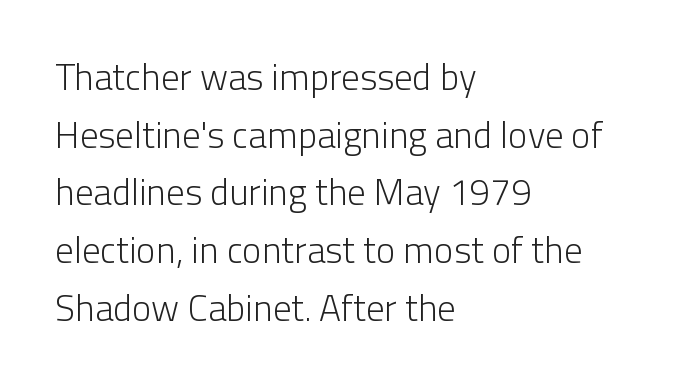
{"serif": "no", "italic": "no", "bold": "no", "weight": "light", "width": "normal", "stroke_contrast": "low", "x_height": "medium", "monospaced": "no", "underline": "no", "align": "left", "line_spacing": "normal", "line_spacing_ratio": 1.56, "letter_spacing": "normal", "letter_spacing_em": 0.0, "glyph_px": 37}
